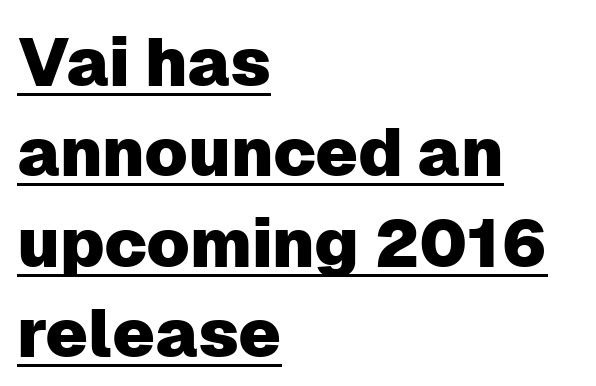
The image shows 68 px sans-serif type, upright; set left-aligned, normal line spacing (1.33x), normal letter spacing, underlined; low stroke contrast and a medium x-height.
